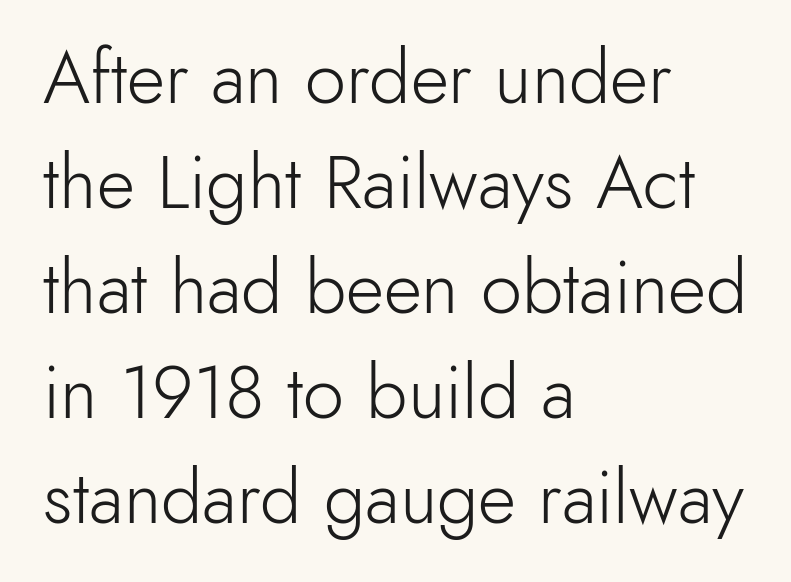
{"serif": "no", "italic": "no", "bold": "no", "weight": "light", "width": "normal", "x_height": "small", "monospaced": "no", "underline": "no", "align": "left", "line_spacing": "normal", "line_spacing_ratio": 1.42, "letter_spacing": "normal", "letter_spacing_em": 0.0, "glyph_px": 74}
